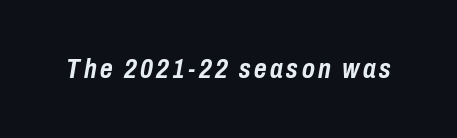
Q: Is the text bold? A: Yes.
Q: Is the text italic (slanted)? A: Yes, it leans right by about 10 degrees.
Q: Is the text underlined? A: No.
